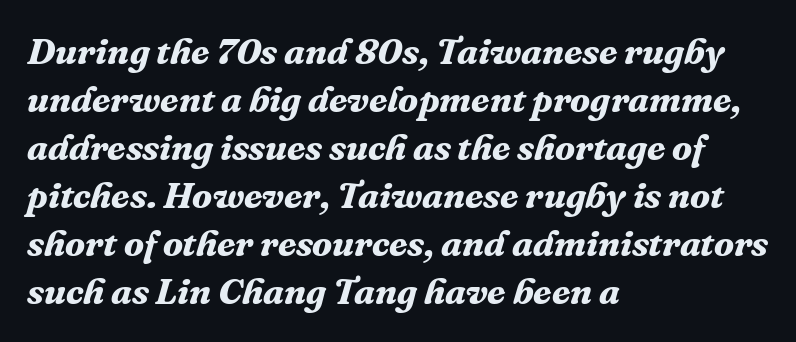
Q: Is the text bold? A: Yes.
Q: Is the text italic (slanted)? A: Yes, it leans right by about 16 degrees.
Q: Is the typeface a serif or a sans-serif typeface? A: Serif.
Q: Is the text underlined? A: No.
Q: How is the paragraph aligned? A: Left-aligned.
Q: Is the spacing between letters normal or unusually wide? A: Normal.
Q: Is the spacing between lines tight, normal or loose? A: Normal.
Q: Width (condensed, normal, or wide)? A: Normal.
Q: Stroke contrast? A: Medium.
Q: x-height? A: Medium.
Q: Monospaced? A: No.
